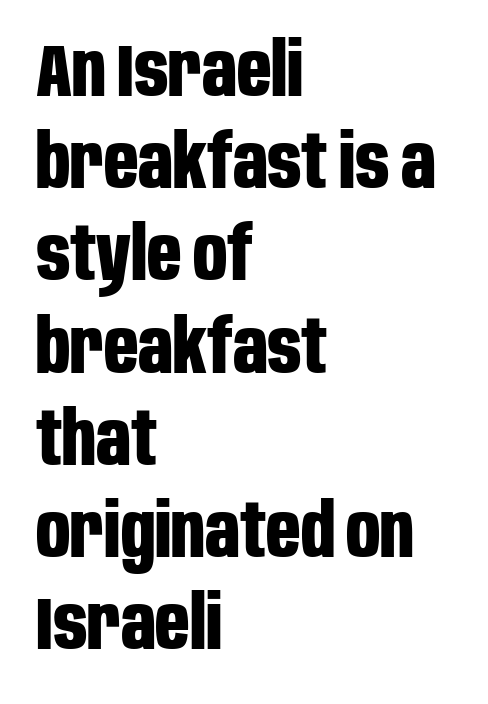
Q: Is the text bold? A: Yes.
Q: Is the text italic (slanted)? A: No, it is upright.
Q: Is the typeface a serif or a sans-serif typeface? A: Sans-serif.
Q: Is the text underlined? A: No.
Q: How is the paragraph aligned? A: Left-aligned.
Q: Is the spacing between letters normal or unusually wide? A: Normal.
Q: Width (condensed, normal, or wide)? A: Condensed.
Q: Stroke contrast? A: Low.
Q: x-height? A: Large.
Q: Monospaced? A: No.
